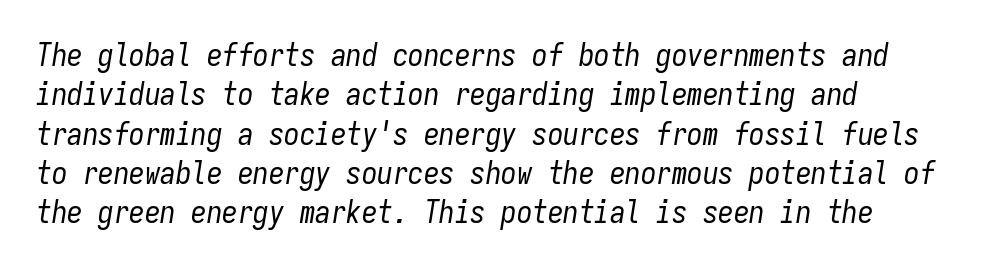
The image shows 31 px regular-weight, condensed type, italic (leaning right), monospaced; set left-aligned, normal line spacing (1.27x), normal letter spacing, not underlined; low stroke contrast and a medium x-height.
